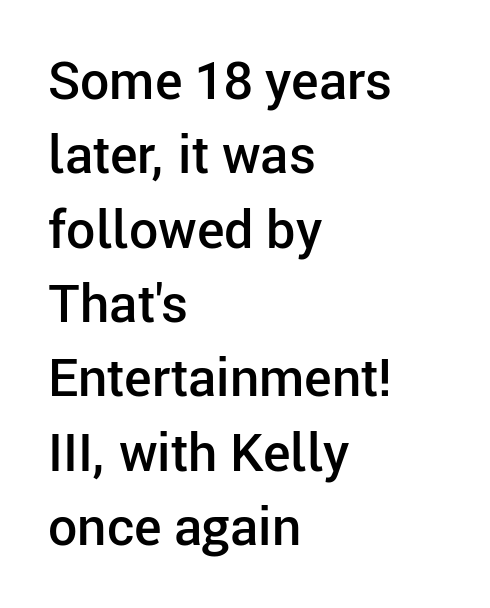
The image shows 52 px semibold sans-serif type, upright; set left-aligned, normal line spacing (1.43x), normal letter spacing, not underlined; low stroke contrast and a medium x-height.
